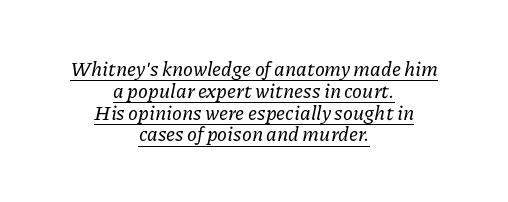
The image shows 20 px text type, italic (leaning right); set centered, tight line spacing (1.09x), normal letter spacing, underlined.
